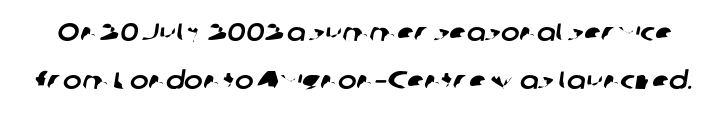
The image shows 25 px text type; set loose line spacing (1.93x), normal letter spacing, not underlined.
